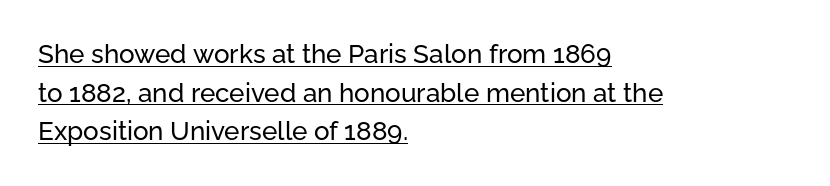
Q: Is the text italic (slanted)? A: No, it is upright.
Q: Is the text underlined? A: Yes.
Q: How is the paragraph aligned? A: Left-aligned.
Q: Is the spacing between letters normal or unusually wide? A: Normal.
Q: Is the spacing between lines tight, normal or loose? A: Normal.
